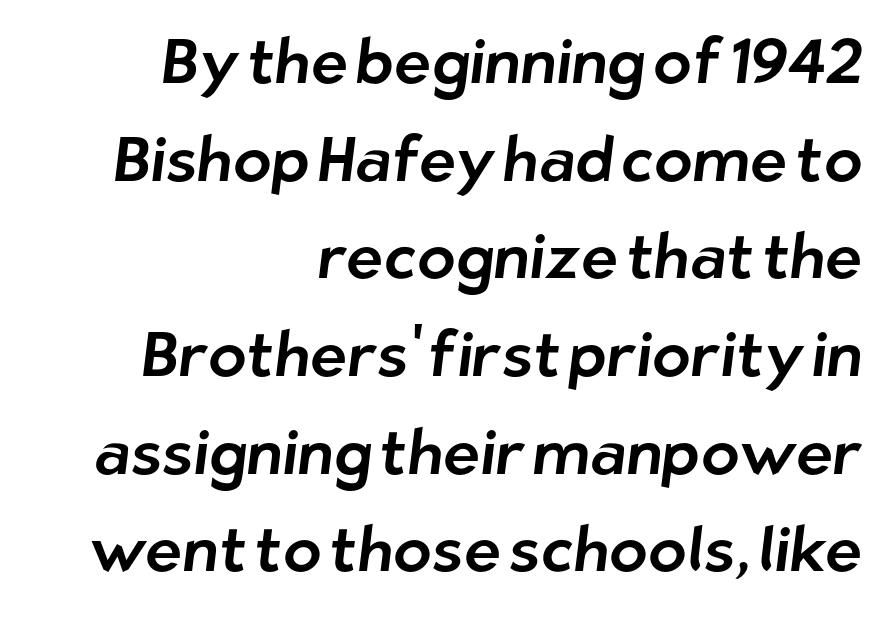
{"serif": "no", "width": "normal", "stroke_contrast": "low", "x_height": "medium", "monospaced": "no", "underline": "no", "align": "right", "line_spacing": "normal", "line_spacing_ratio": 1.55, "letter_spacing": "normal", "letter_spacing_em": 0.0, "glyph_px": 63}
